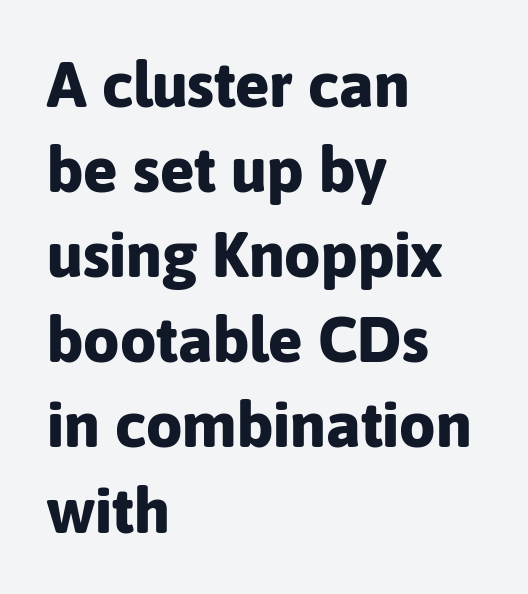
{"serif": "no", "italic": "no", "bold": "yes", "weight": "bold", "width": "normal", "stroke_contrast": "low", "x_height": "medium", "monospaced": "no", "underline": "no", "align": "left", "line_spacing": "normal", "line_spacing_ratio": 1.33, "letter_spacing": "normal", "letter_spacing_em": 0.0, "glyph_px": 64}
